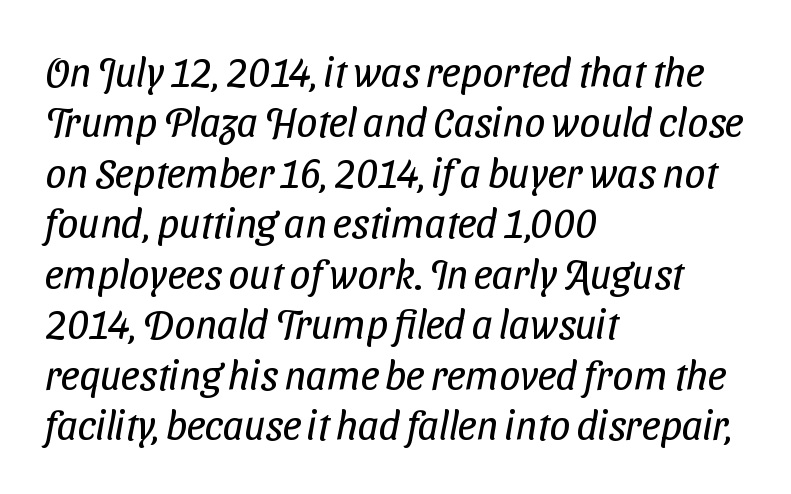
The image shows 41 px regular-weight, condensed sans-serif type; set left-aligned, line spacing 1.23x, normal letter spacing, not underlined; low stroke contrast and a medium x-height.
